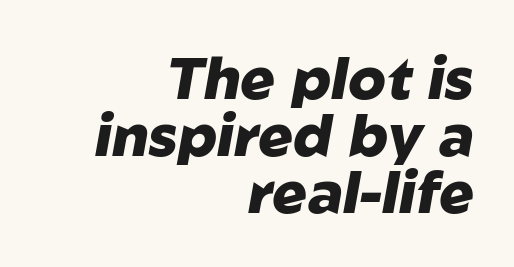
Honestly, the rows look squashed on top of each other. Note the varied advance widths — an 'i' is clearly narrower than an 'm'. Leftover space on each line is placed entirely before the opening word. A bare baseline throughout the passage.
